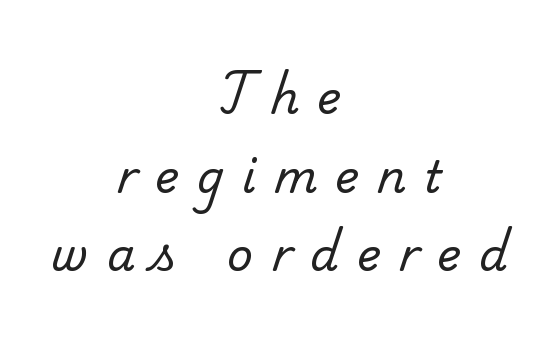
Q: Is the text bold? A: No.
Q: Is the typeface a serif or a sans-serif typeface? A: Serif.
Q: Is the text underlined? A: No.
Q: How is the paragraph aligned? A: Centered.
Q: Is the spacing between letters normal or unusually wide? A: Unusually wide.
Q: Width (condensed, normal, or wide)? A: Normal.
Q: Stroke contrast? A: Low.
Q: x-height? A: Small.
Q: Monospaced? A: No.
